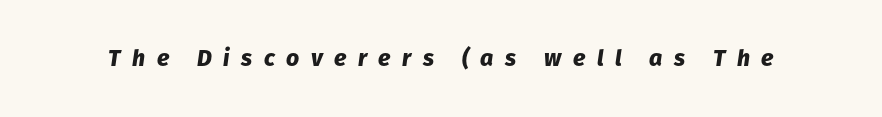
The image shows 23 px bold type, italic (leaning right); set unusually wide letter spacing (+0.5 em), not underlined.
